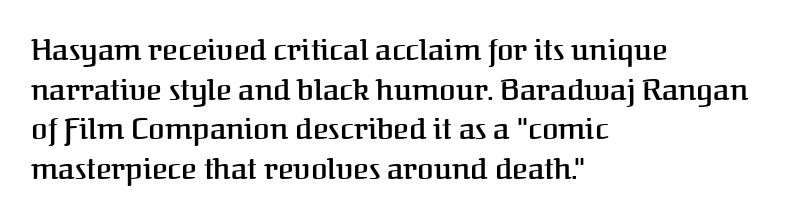
Q: Is the text bold? A: Semi-bold.
Q: Is the text italic (slanted)? A: No, it is upright.
Q: Is the typeface a serif or a sans-serif typeface? A: Serif.
Q: Is the text underlined? A: No.
Q: How is the paragraph aligned? A: Left-aligned.
Q: Is the spacing between letters normal or unusually wide? A: Normal.
Q: Is the spacing between lines tight, normal or loose? A: Normal.
Q: Width (condensed, normal, or wide)? A: Normal.
Q: Stroke contrast? A: Medium.
Q: x-height? A: Medium.
Q: Monospaced? A: No.
